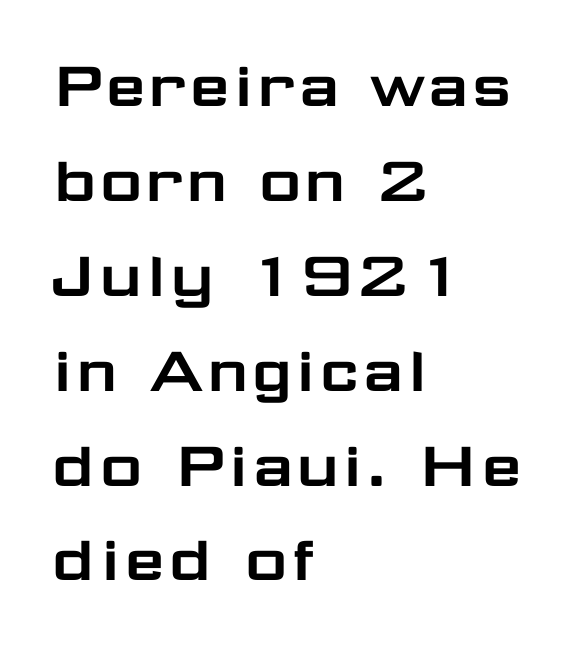
{"serif": "no", "italic": "no", "width": "wide", "stroke_contrast": "low", "x_height": "medium", "monospaced": "no", "underline": "no", "align": "left", "line_spacing": "normal", "line_spacing_ratio": 1.3, "letter_spacing": "normal", "letter_spacing_em": 0.0, "glyph_px": 73}
